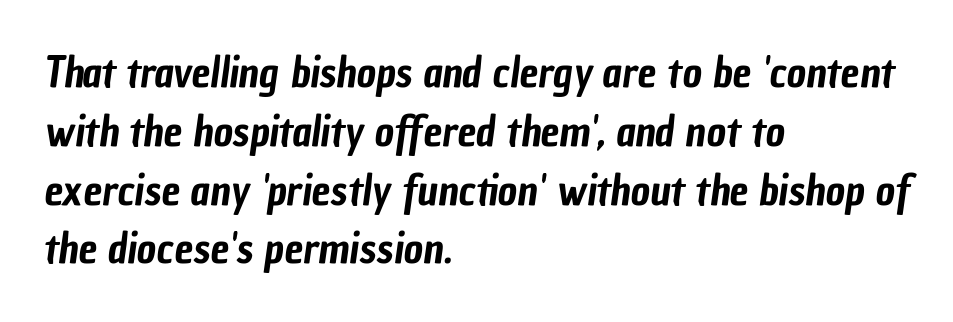
{"serif": "no", "width": "condensed", "stroke_contrast": "low", "x_height": "medium", "monospaced": "no", "underline": "no", "align": "left", "line_spacing": "normal", "line_spacing_ratio": 1.4, "letter_spacing": "normal", "letter_spacing_em": 0.0, "glyph_px": 42}
